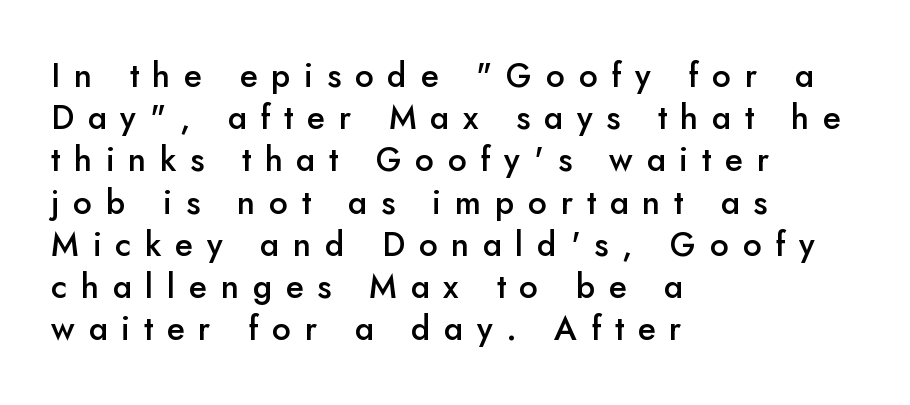
The gap between lines stays unmarked. Looks like regular typesetting: each glyph gets only the width it needs. Look at the tracking — it's clearly loosened, letters drifting apart. Is there much room between lines? A standard amount, neither cramped nor airy. Look at the stroke-to-counter ratio: somewhat heavy, a semibold.
